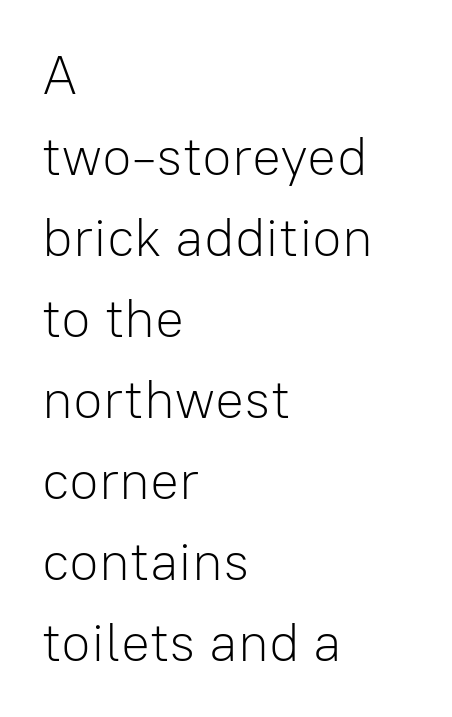
Look at the bottom of the vertical strokes: they stop flat, with no serifs. Is the block centered? No — it sits flush against the left margin. The string is rendered with underlining switched off. This sample uses an upright cut, with every glyph sitting square on the baseline. In terms of letterspacing, this is plain default setting. This sample has the flowing, uneven cadence of proportional lettering.
